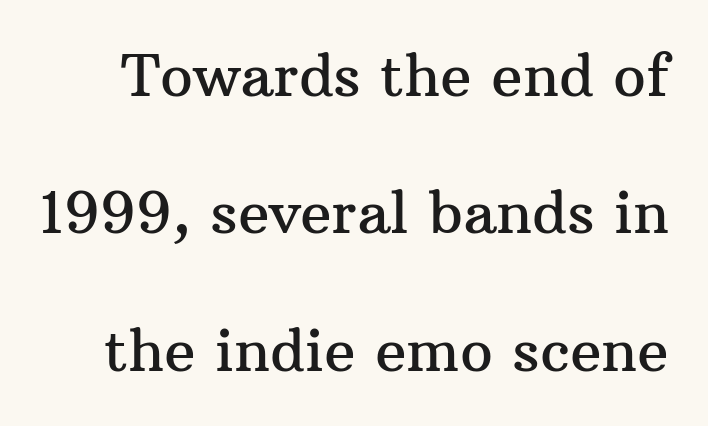
{"serif": "yes", "italic": "no", "width": "normal", "stroke_contrast": "medium", "x_height": "medium", "monospaced": "no", "underline": "no", "line_spacing": "loose", "line_spacing_ratio": 2.37, "letter_spacing": "normal", "letter_spacing_em": 0.0, "glyph_px": 58}
